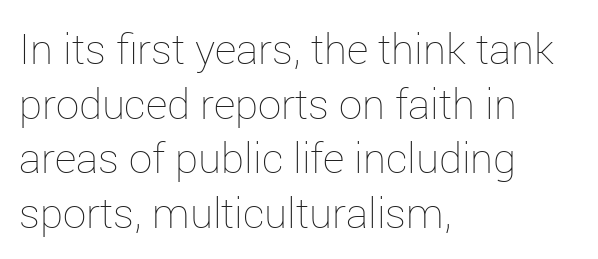
{"italic": "no", "bold": "no", "weight": "thin", "width": "normal", "stroke_contrast": "low", "x_height": "medium", "monospaced": "no", "underline": "no", "align": "left", "line_spacing": "normal", "line_spacing_ratio": 1.3, "letter_spacing": "normal", "letter_spacing_em": 0.0, "glyph_px": 42}
